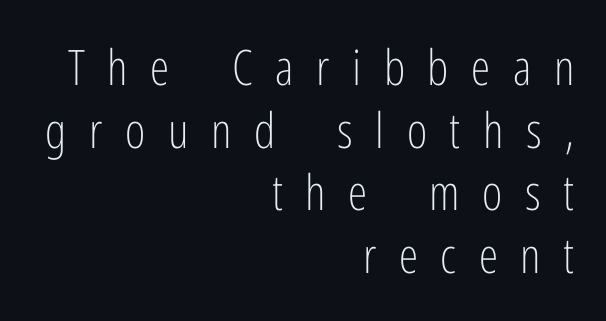
The image shows 49 px light, condensed sans-serif type, upright; set right-aligned, normal line spacing (1.28x), unusually wide letter spacing (+0.46 em), not underlined; low stroke contrast and a medium x-height.
